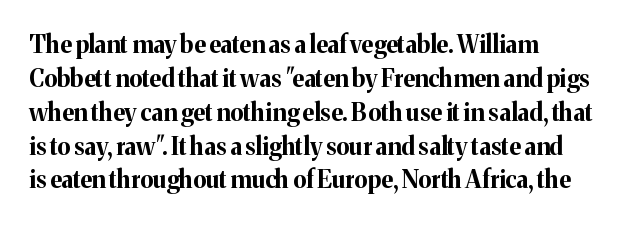
{"italic": "no", "bold": "yes", "underline": "no", "align": "left", "line_spacing": "normal", "line_spacing_ratio": 1.41, "letter_spacing": "normal", "letter_spacing_em": 0.0, "glyph_px": 24}
